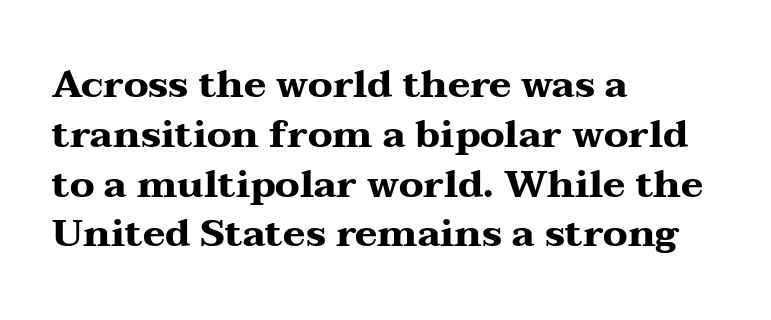
The image shows 38 px heavy, wide serif type, upright; set left-aligned, normal line spacing (1.31x), normal letter spacing, not underlined; medium stroke contrast and a medium x-height.
